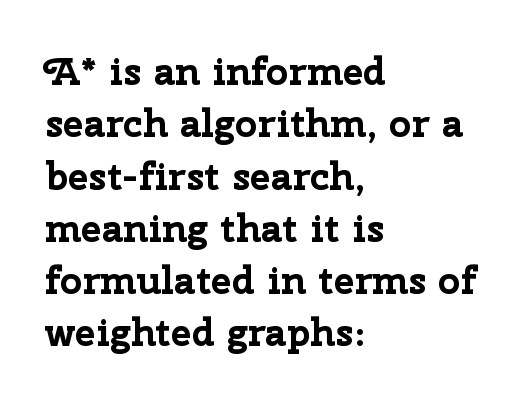
This is roman type, the default non-slanted kind. Heavy-handed strokes throughout: this text is bold. Is this a sans? Yes — the strokes have no serifs. Descender tails drop into unmarked territory. The rendering keeps characters at their native spacing.
